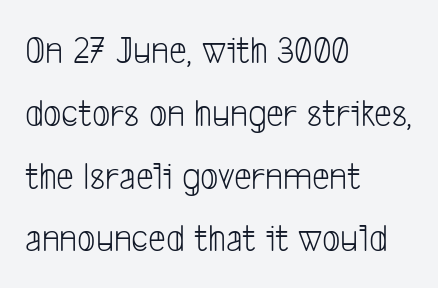
{"serif": "no", "bold": "no", "weight": "light", "width": "condensed", "stroke_contrast": "low", "x_height": "medium", "monospaced": "no", "underline": "no", "align": "left", "line_spacing": "normal", "line_spacing_ratio": 1.57, "letter_spacing": "normal", "letter_spacing_em": 0.0, "glyph_px": 40}
